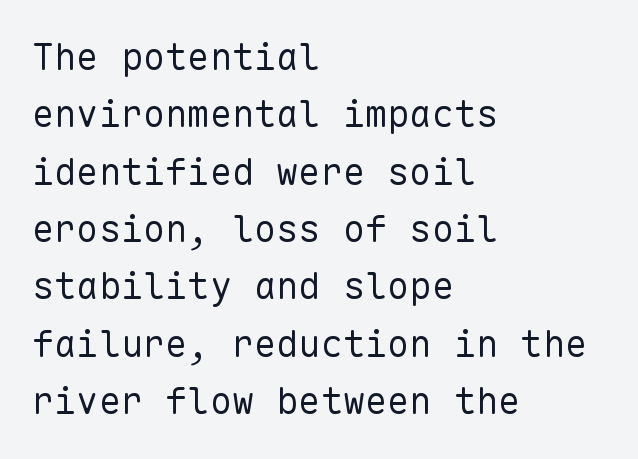
Q: Is the text bold? A: No.
Q: Is the text italic (slanted)? A: No, it is upright.
Q: Is the typeface a serif or a sans-serif typeface? A: Sans-serif.
Q: Is the text underlined? A: No.
Q: How is the paragraph aligned? A: Left-aligned.
Q: Is the spacing between letters normal or unusually wide? A: Normal.
Q: Is the spacing between lines tight, normal or loose? A: Normal.
Q: Width (condensed, normal, or wide)? A: Normal.
Q: Stroke contrast? A: Low.
Q: x-height? A: Medium.
Q: Monospaced? A: Yes.
